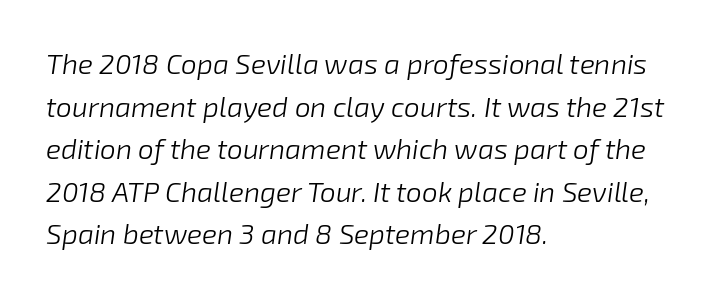
The image shows 28 px light type, italic (leaning right); set left-aligned, normal line spacing (1.52x), normal letter spacing, not underlined; low stroke contrast and a medium x-height.
